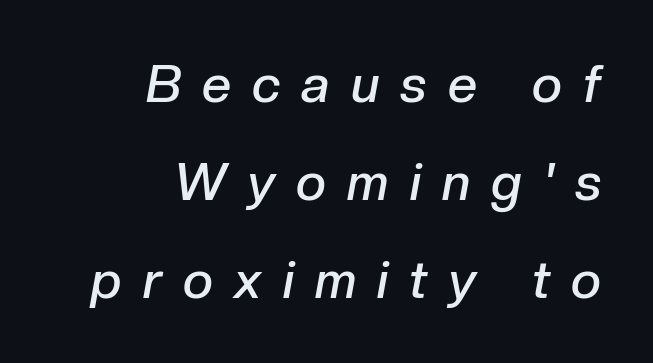
The face used here is a semibold: visibly heavier than regular, lighter than bold. Leftover space on each line is placed entirely before the opening word. Is the type slanted? Yes — the strokes lean at a clear angle. Words float on clear page, feet unadorned.
